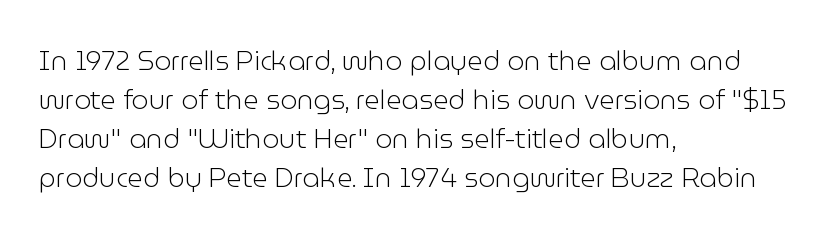
{"italic": "no", "bold": "no", "underline": "no", "align": "left", "line_spacing": "normal", "line_spacing_ratio": 1.45, "letter_spacing": "normal", "letter_spacing_em": 0.0, "glyph_px": 27}
